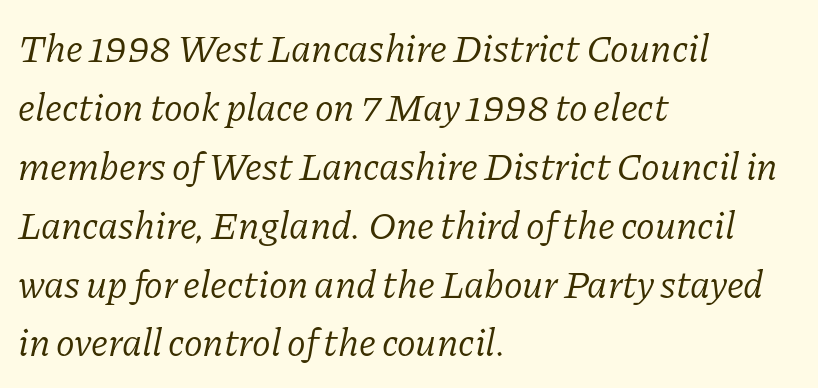
Q: Is the text bold? A: No.
Q: Is the text italic (slanted)? A: Yes, it leans right by about 11 degrees.
Q: Is the typeface a serif or a sans-serif typeface? A: Serif.
Q: Is the text underlined? A: No.
Q: How is the paragraph aligned? A: Left-aligned.
Q: Is the spacing between letters normal or unusually wide? A: Normal.
Q: Is the spacing between lines tight, normal or loose? A: Normal.
Q: Width (condensed, normal, or wide)? A: Normal.
Q: Stroke contrast? A: Low.
Q: x-height? A: Medium.
Q: Monospaced? A: No.
